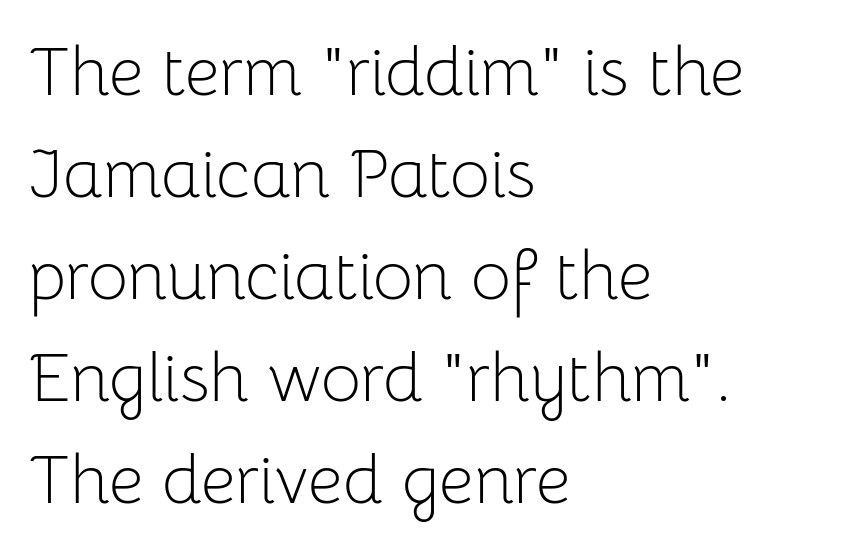
Q: Is the text bold? A: No.
Q: Is the text italic (slanted)? A: No, it is upright.
Q: Is the typeface a serif or a sans-serif typeface? A: Sans-serif.
Q: Is the text underlined? A: No.
Q: How is the paragraph aligned? A: Left-aligned.
Q: Is the spacing between letters normal or unusually wide? A: Normal.
Q: Is the spacing between lines tight, normal or loose? A: Normal.
Q: Width (condensed, normal, or wide)? A: Normal.
Q: Stroke contrast? A: Low.
Q: x-height? A: Medium.
Q: Monospaced? A: No.
